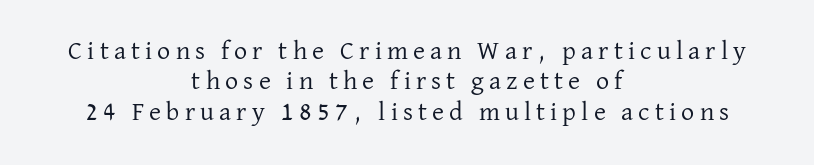
{"italic": "no", "bold": "no", "underline": "no", "align": "center", "line_spacing_ratio": 1.17, "letter_spacing": "wide", "letter_spacing_em": 0.2, "glyph_px": 26}
